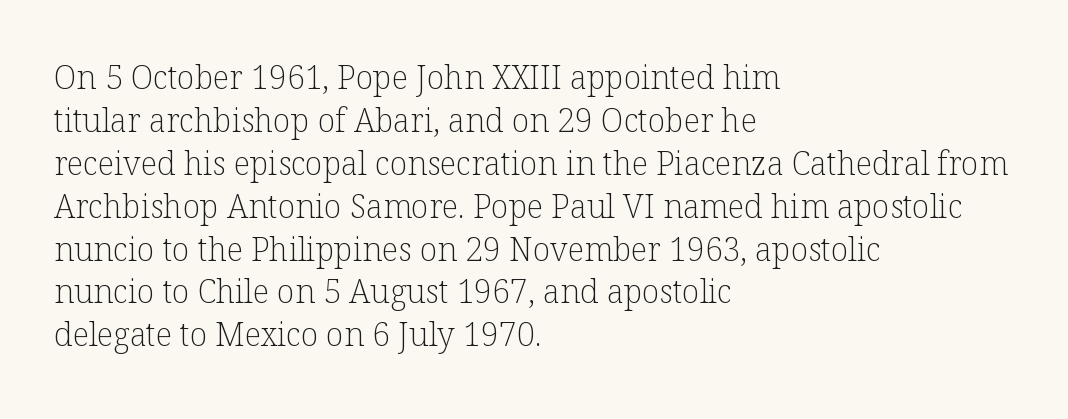
Q: Is the text bold? A: No.
Q: Is the text italic (slanted)? A: No, it is upright.
Q: Is the typeface a serif or a sans-serif typeface? A: Serif.
Q: Is the text underlined? A: No.
Q: How is the paragraph aligned? A: Left-aligned.
Q: Is the spacing between letters normal or unusually wide? A: Normal.
Q: Is the spacing between lines tight, normal or loose? A: Normal.
Q: Width (condensed, normal, or wide)? A: Normal.
Q: Stroke contrast? A: Low.
Q: x-height? A: Medium.
Q: Monospaced? A: No.
